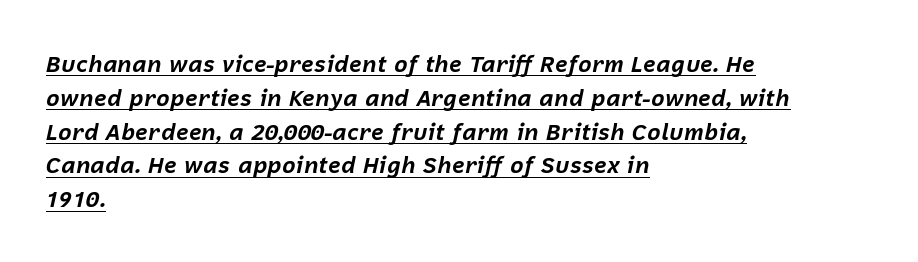
The image shows 23 px bold type, italic (leaning right); set left-aligned, normal line spacing (1.47x), normal letter spacing, underlined.
